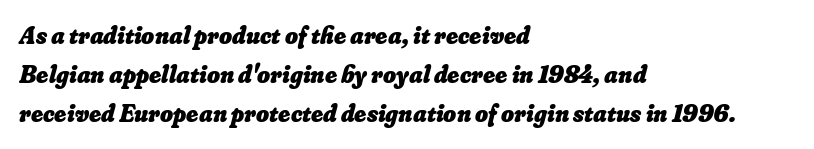
Q: Is the text bold? A: Yes.
Q: Is the text underlined? A: No.
Q: How is the paragraph aligned? A: Left-aligned.
Q: Is the spacing between letters normal or unusually wide? A: Normal.
Q: Is the spacing between lines tight, normal or loose? A: Normal.
